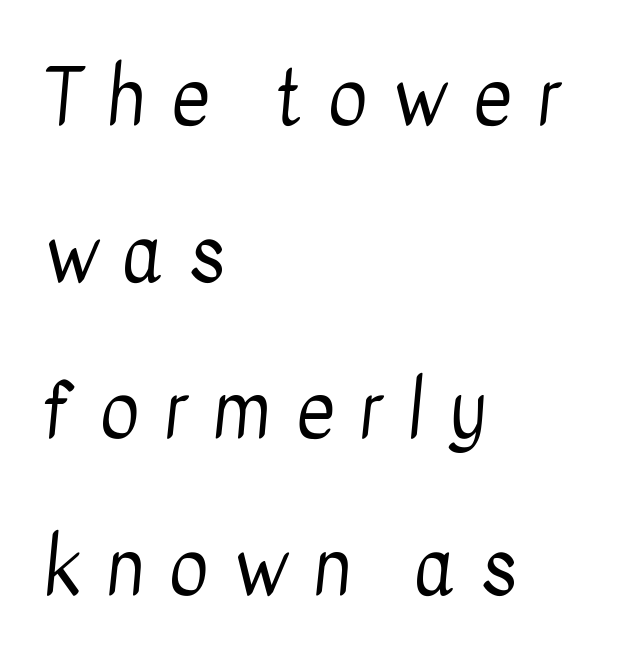
This block would shrink considerably if given ordinary leading; it's expanded now. Each letter keeps its own natural width here, so spacing adapts to shape. Heaviness? Minimal to ordinary, like unemphasized prose. Font category for this specimen: sans-serif. In CSS terms this would be text-align: left. Bare-footed words on every line.
